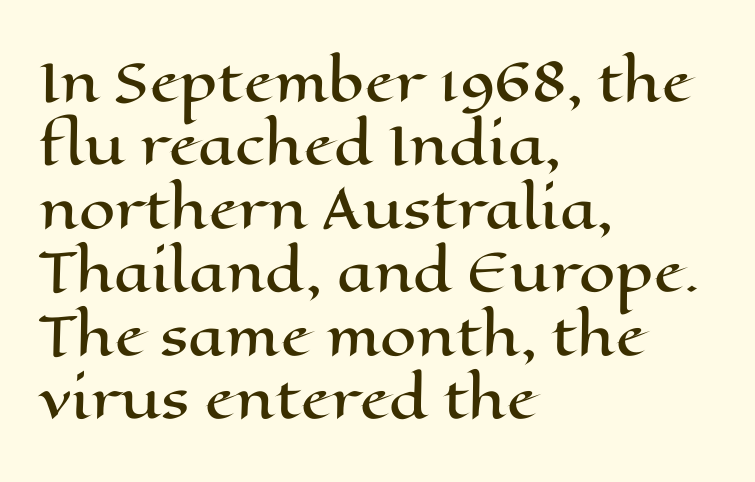
The image shows 52 px wide type, upright; set left-aligned, line spacing 1.22x, normal letter spacing, not underlined; high stroke contrast and a medium x-height.
